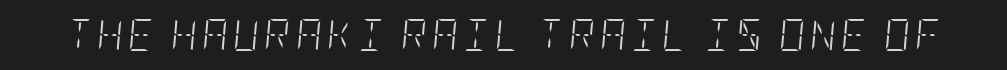
The image shows 32 px light, condensed type, italic (leaning right); set not underlined; low stroke contrast and a large x-height.
